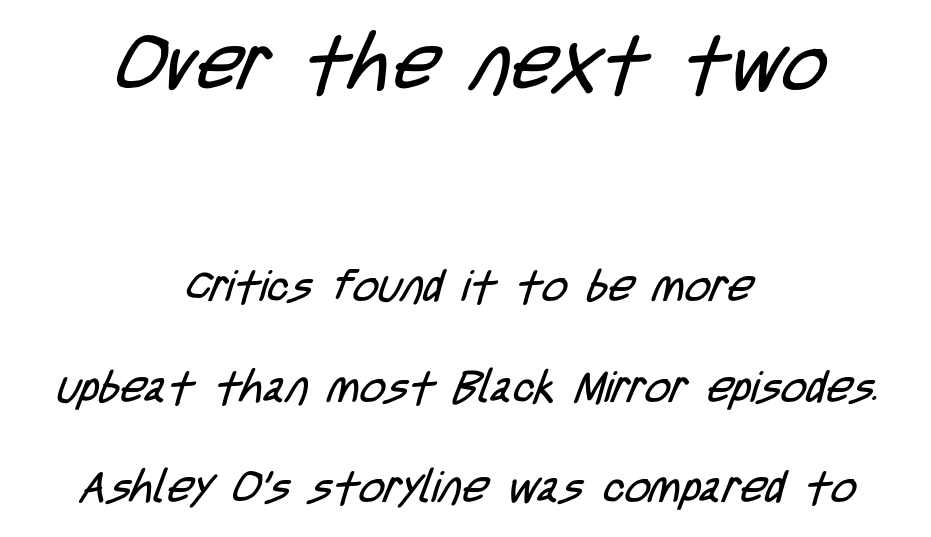
The image shows 77 px regular-weight, condensed sans-serif type; set centered, loose line spacing (2.29x), normal letter spacing, not underlined; the first (top) block is 1.75x larger; low stroke contrast and a large x-height.
